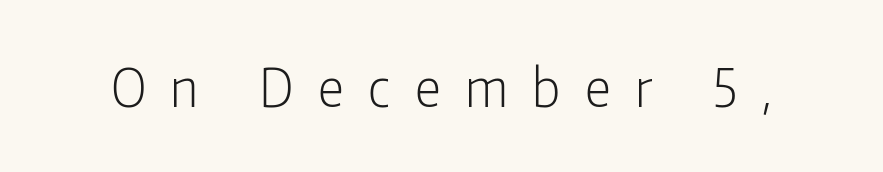
The font sits on the lighter half of the weight spectrum, regular included. The glyphs in this specimen are sans serif. The lettering stays uniformly vertical, giving the passage a roman look. Spacing verdict: proportional, widths tailored to each character. The rendering inserts visible extra space after every character.
